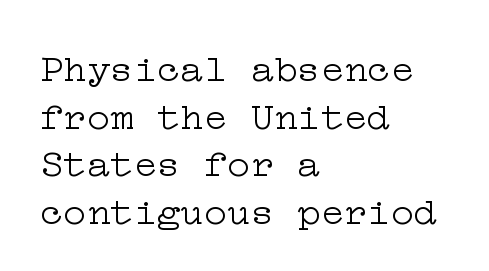
The image shows 39 px light, wide serif type, upright; set left-aligned, line spacing 1.22x, normal letter spacing, not underlined; low stroke contrast and a medium x-height.
